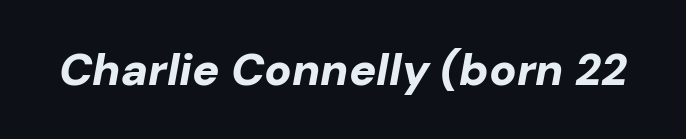
{"italic": "yes", "lean": "right", "slant_degrees": 10, "bold": "yes", "weight": "bold", "width": "normal", "stroke_contrast": "low", "x_height": "medium", "monospaced": "no", "underline": "no", "letter_spacing": "normal", "letter_spacing_em": 0.0, "glyph_px": 45}
